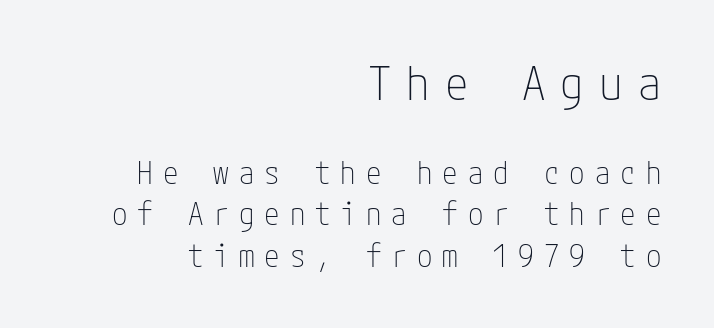
{"serif": "no", "italic": "no", "bold": "no", "weight": "thin", "width": "condensed", "stroke_contrast": "low", "x_height": "medium", "underline": "no", "align": "right", "line_spacing": "normal", "line_spacing_ratio": 1.33, "letter_spacing": "wide", "letter_spacing_em": 0.32, "larger_block": "first", "size_ratio": 1.52, "glyph_px": 47}
